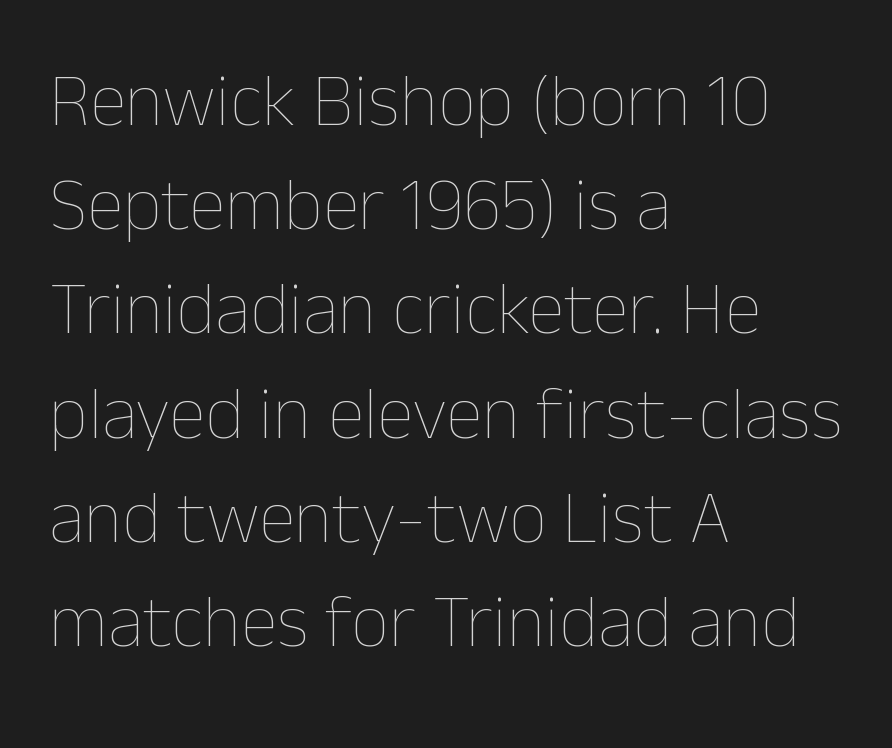
The image shows 75 px thin type, upright; set left-aligned, normal line spacing (1.39x), normal letter spacing, not underlined; low stroke contrast and a medium x-height.
